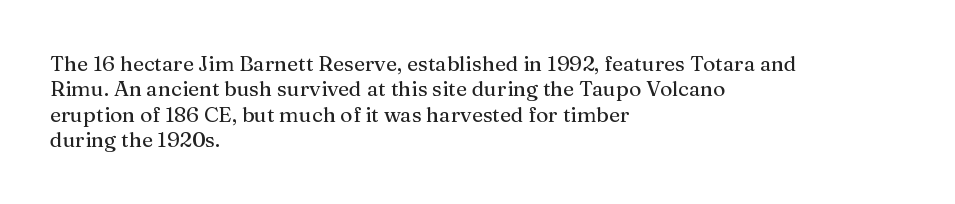
{"italic": "no", "underline": "no", "align": "left", "line_spacing_ratio": 1.21, "letter_spacing": "normal", "letter_spacing_em": 0.0, "glyph_px": 21}
